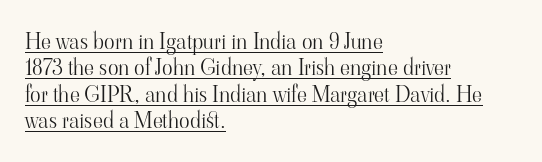
Q: Is the text bold? A: No.
Q: Is the text italic (slanted)? A: No, it is upright.
Q: Is the text underlined? A: Yes.
Q: How is the paragraph aligned? A: Left-aligned.
Q: Is the spacing between letters normal or unusually wide? A: Normal.
